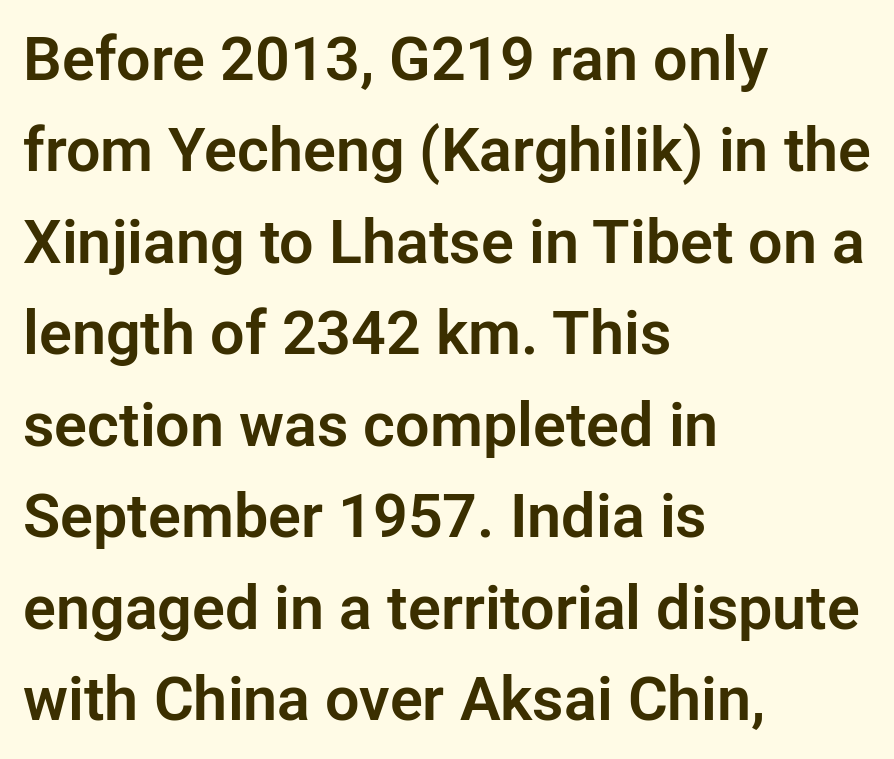
{"serif": "no", "italic": "no", "width": "normal", "stroke_contrast": "low", "x_height": "medium", "monospaced": "no", "underline": "no", "align": "left", "line_spacing": "normal", "line_spacing_ratio": 1.5, "letter_spacing": "normal", "letter_spacing_em": 0.0, "glyph_px": 61}
